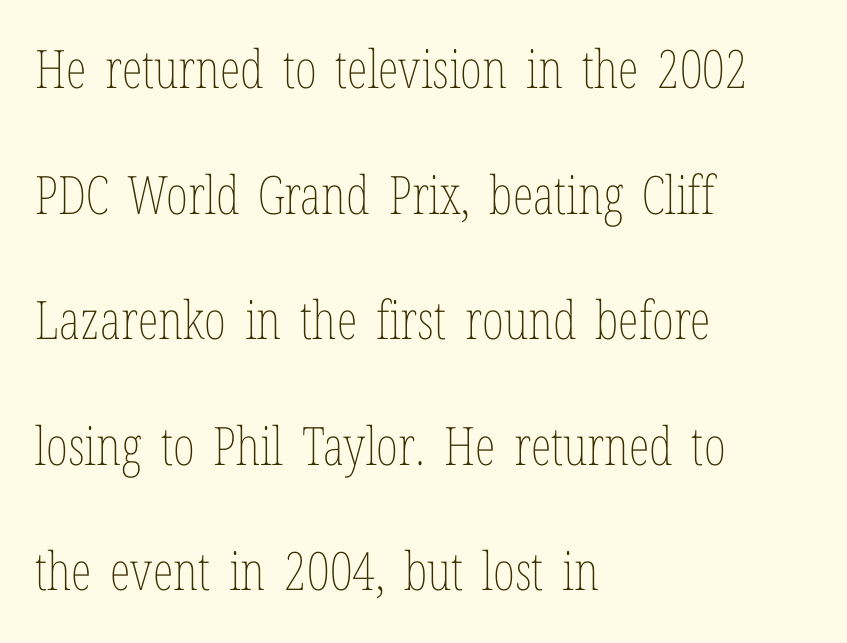
Q: Is the text bold? A: No.
Q: Is the text italic (slanted)? A: No, it is upright.
Q: Is the text underlined? A: No.
Q: How is the paragraph aligned? A: Left-aligned.
Q: Is the spacing between letters normal or unusually wide? A: Normal.
Q: Is the spacing between lines tight, normal or loose? A: Loose.
Q: Width (condensed, normal, or wide)? A: Condensed.
Q: Stroke contrast? A: Low.
Q: x-height? A: Medium.
Q: Monospaced? A: No.
